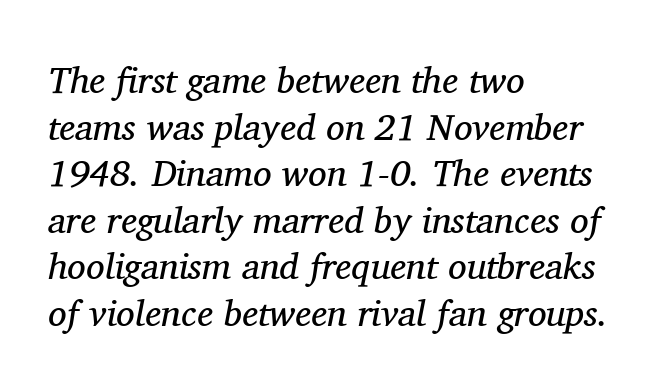
This is oblique type, the kind used for emphasis or titles. This sample uses plain, unmodified letter spacing. Unmarked baselines from the first word to the last. The font is comparable to plain body text, perhaps lighter.
